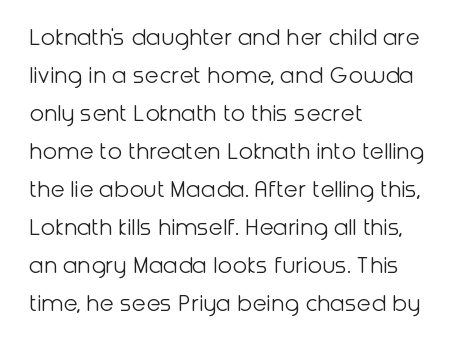
Q: Is the text bold? A: No.
Q: Is the text italic (slanted)? A: No, it is upright.
Q: Is the text underlined? A: No.
Q: How is the paragraph aligned? A: Left-aligned.
Q: Is the spacing between letters normal or unusually wide? A: Normal.
Q: Is the spacing between lines tight, normal or loose? A: Normal.
